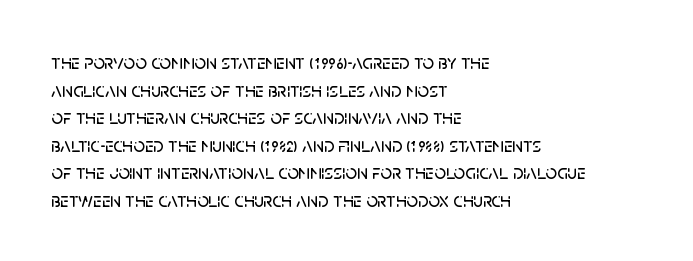
Q: Is the text italic (slanted)? A: No, it is upright.
Q: Is the text underlined? A: No.
Q: How is the paragraph aligned? A: Left-aligned.
Q: Is the spacing between letters normal or unusually wide? A: Normal.
Q: Is the spacing between lines tight, normal or loose? A: Normal.
